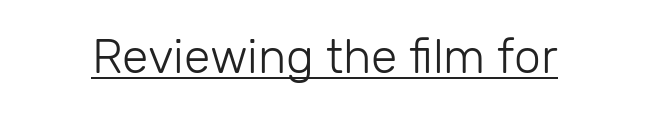
Check where the strokes stop: nothing finishes them off — pure sans. Weight: not bold — regular or lighter. You could not count columns in this text — the font is proportionally spaced. Every character sits straight up, as roman type does. A rule runs beneath these lines of type. Words appear dense and cohesive because spacing is normal.
